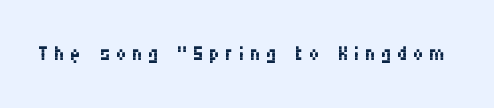
The face used here is proportionally spaced, like ordinary book or web type. No extra ink here — the face is not bold. The letters carry no serifs — their stems end cleanly without finishing strokes. This rendering features lettering with no underline.
